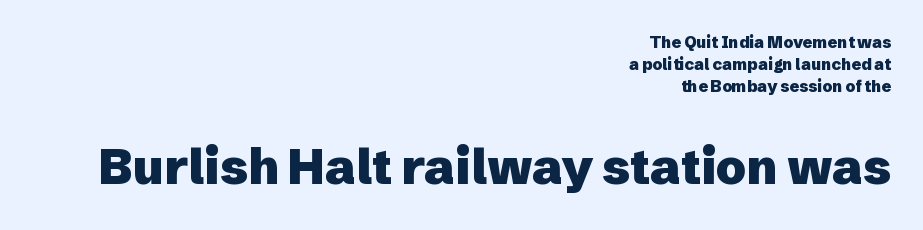
The font's upright variant was chosen for this text. The typeface chosen for these lines omits serifs. Only glyphs here, with clear space below each row. Heft: maximum for text — a bold. Each line ends at the same right margin while the left side varies.
